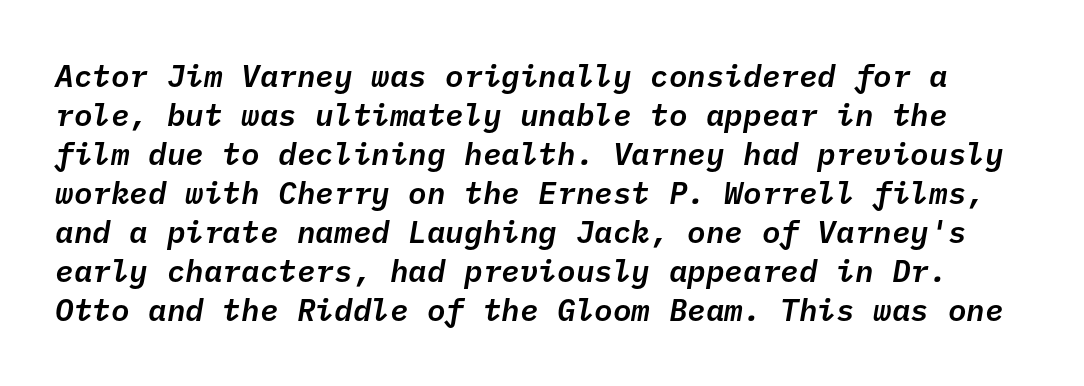
Short note: letters normally spaced. Do the characters align in a grid? Yes, the font is monospaced. Summary of vertical rhythm: regular, with standard interline spacing. Descenders are the only things crossing below the line.
